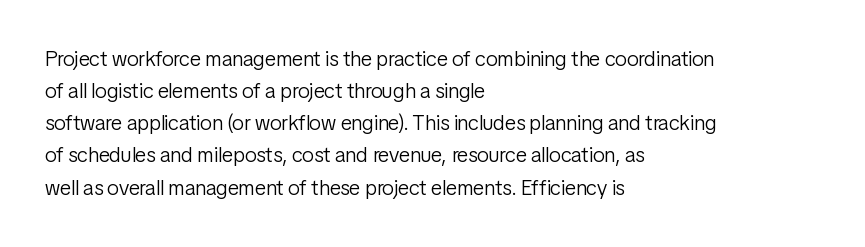
{"italic": "no", "bold": "no", "underline": "no", "align": "left", "line_spacing": "normal", "line_spacing_ratio": 1.53, "letter_spacing": "normal", "letter_spacing_em": 0.0, "glyph_px": 21}
